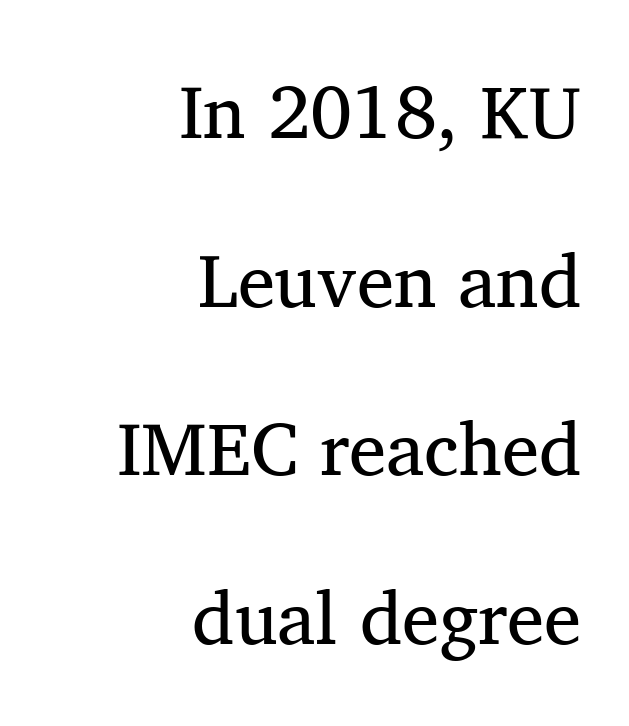
Underlining? Definitely not there. Is there much room between lines? Yes — plenty of vertical air separates them. Tracking value appears to be zero — textbook default spacing. Italic: no, the glyphs are upright roman. On a weight scale, this lands at 450 or below. Each letter keeps its own natural width here, so spacing adapts to shape.
